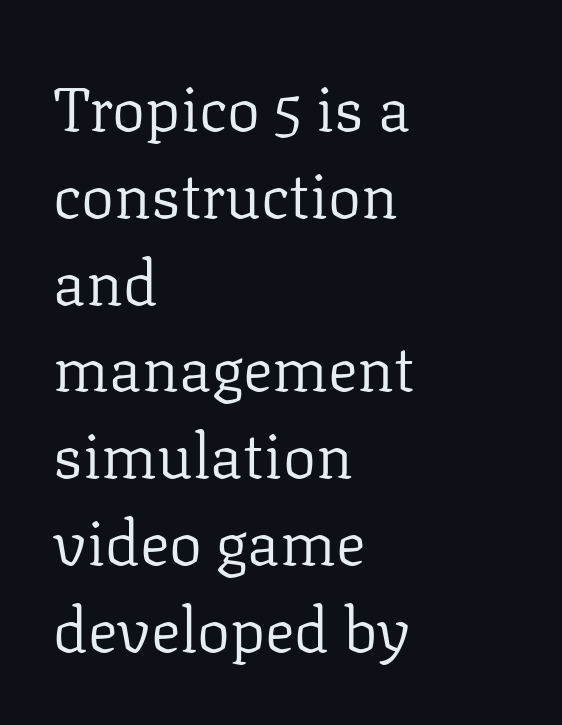
{"serif": "yes", "italic": "no", "bold": "no", "weight": "regular", "width": "normal", "stroke_contrast": "low", "x_height": "medium", "monospaced": "no", "underline": "no", "align": "left", "line_spacing": "normal", "line_spacing_ratio": 1.4, "letter_spacing": "normal", "letter_spacing_em": 0.0, "glyph_px": 62}
